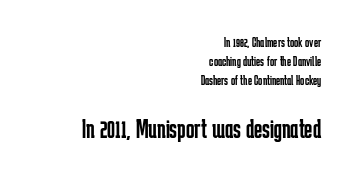
The image shows 28 px regular-weight, condensed sans-serif type, upright; set right-aligned, normal line spacing (1.35x), normal letter spacing, not underlined; the second (bottom) block is 2.0x larger; low stroke contrast and a medium x-height.
